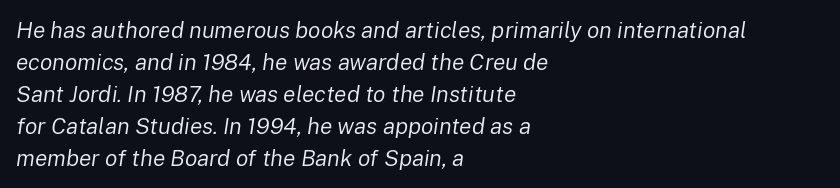
{"italic": "yes", "lean": "right", "slant_degrees": 8, "bold": "no", "underline": "no", "align": "left", "line_spacing": "normal", "line_spacing_ratio": 1.39, "letter_spacing": "normal", "letter_spacing_em": 0.0, "glyph_px": 23}
